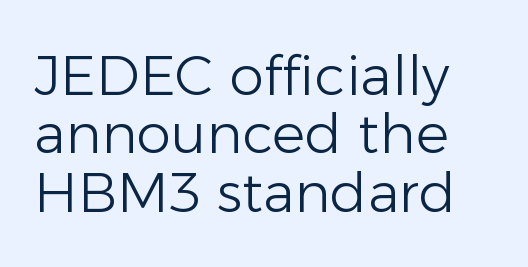
Q: Is the text bold? A: No.
Q: Is the text italic (slanted)? A: No, it is upright.
Q: Is the typeface a serif or a sans-serif typeface? A: Sans-serif.
Q: Is the text underlined? A: No.
Q: Is the spacing between letters normal or unusually wide? A: Normal.
Q: Is the spacing between lines tight, normal or loose? A: Tight.
Q: Width (condensed, normal, or wide)? A: Normal.
Q: Stroke contrast? A: Low.
Q: x-height? A: Medium.
Q: Monospaced? A: No.
